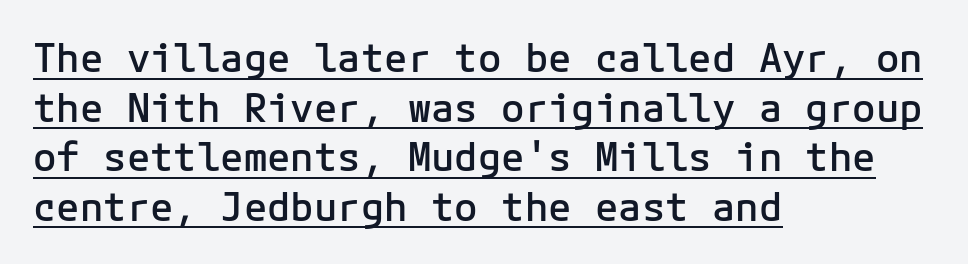
The image shows 39 px semibold sans-serif type, upright; set left-aligned, normal line spacing (1.27x), normal letter spacing, underlined; low stroke contrast and a medium x-height.
